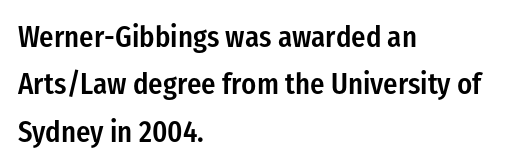
The image shows 30 px semibold, condensed sans-serif type, upright; set left-aligned, normal line spacing (1.58x), normal letter spacing, not underlined; low stroke contrast and a medium x-height.
